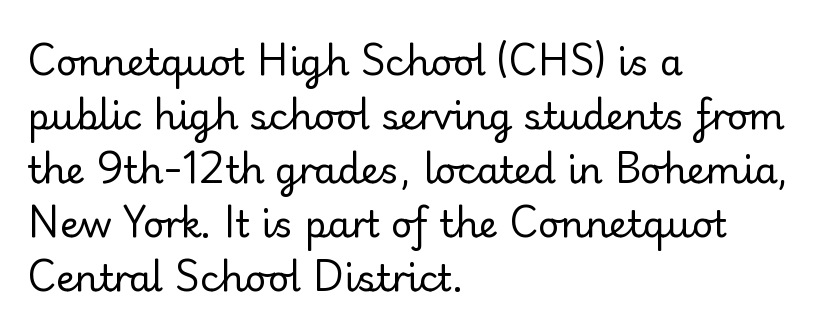
{"serif": "no", "italic": "no", "bold": "no", "weight": "regular", "width": "normal", "stroke_contrast": "low", "x_height": "small", "monospaced": "no", "underline": "no", "align": "left", "line_spacing": "normal", "line_spacing_ratio": 1.46, "letter_spacing": "normal", "letter_spacing_em": 0.0, "glyph_px": 37}
